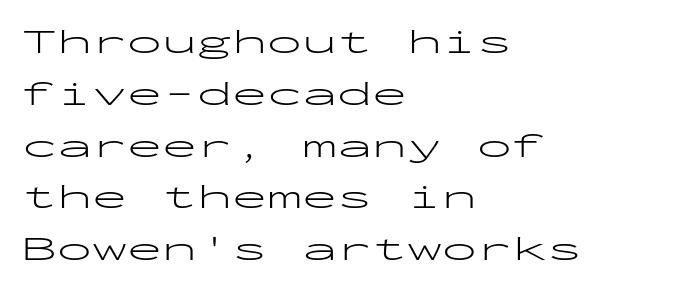
The image shows 35 px light, wide sans-serif type, upright, monospaced; set left-aligned, normal line spacing (1.48x), normal letter spacing, not underlined; low stroke contrast and a medium x-height.
